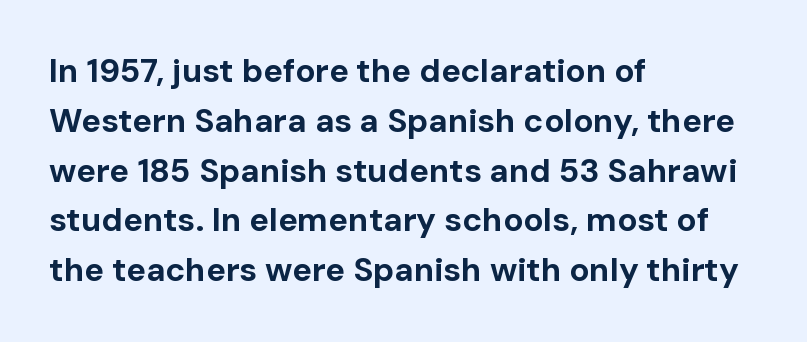
The image shows 33 px bold sans-serif type, upright; set left-aligned, normal line spacing (1.51x), normal letter spacing, not underlined; low stroke contrast and a medium x-height.
